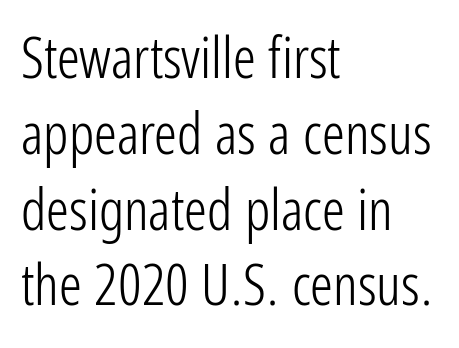
This sample is left-justified, so line endings fall wherever the words run out. Think standard paragraph weight, or any step lighter than that. Underlining? Definitely not there. Grotesque or geometric, the face here clearly has no serifs.
